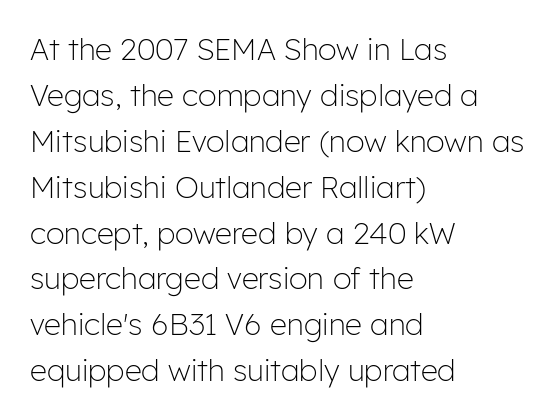
{"serif": "no", "italic": "no", "bold": "no", "weight": "light", "width": "normal", "stroke_contrast": "low", "x_height": "medium", "monospaced": "no", "underline": "no", "align": "left", "line_spacing": "normal", "line_spacing_ratio": 1.53, "letter_spacing": "normal", "letter_spacing_em": 0.0, "glyph_px": 30}
